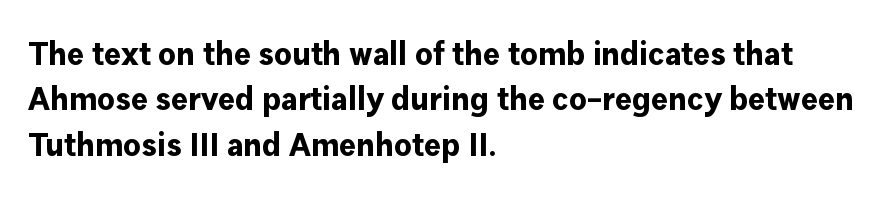
The image shows 32 px bold sans-serif type, upright; set left-aligned, normal line spacing (1.42x), normal letter spacing, not underlined; low stroke contrast and a medium x-height.
